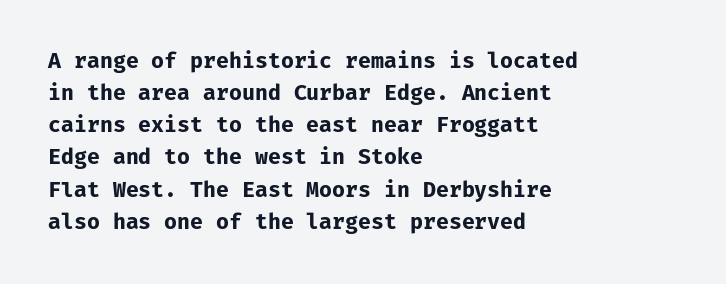
Tracking value appears to be zero — textbook default spacing. Is the type bold? Yes — the strokes are clearly thick and heavy. The block of text has a typical density, with ordinary space between rows. The rag falls on the right side of this text block. Words float on clear page, feet unadorned.
